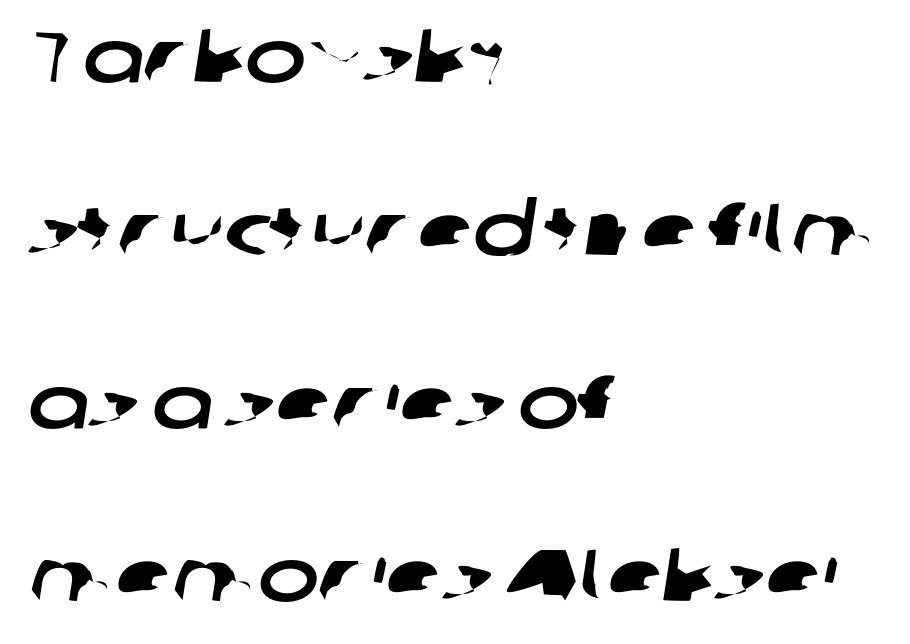
Q: Is the typeface a serif or a sans-serif typeface? A: Sans-serif.
Q: Is the text underlined? A: No.
Q: How is the paragraph aligned? A: Left-aligned.
Q: Is the spacing between letters normal or unusually wide? A: Normal.
Q: Is the spacing between lines tight, normal or loose? A: Loose.
Q: Width (condensed, normal, or wide)? A: Wide.
Q: Stroke contrast? A: Low.
Q: x-height? A: Medium.
Q: Monospaced? A: No.
